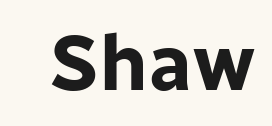
The image shows 78 px bold sans-serif type, upright; set normal letter spacing, not underlined; low stroke contrast and a medium x-height.
